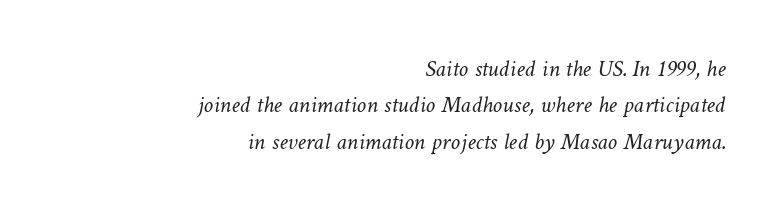
Letters rest on an invisible, unmarked baseline. A quiet, ordinary-to-light weight characterises the typeface. The lines in this sample share a right terminus and differ only in where they begin. Honestly, the letter spacing is just normal — you wouldn't notice it.
